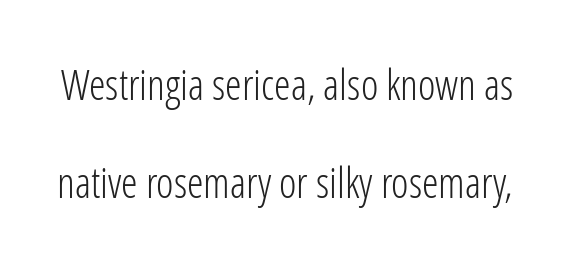
Nope, no serifs anywhere on these letters. The face used here is proportionally spaced, like ordinary book or web type. Just letters on the line, the space beneath them empty. Spacing between characters is what you'd get straight out of the box. Is there any slant? The stems are plumb.
